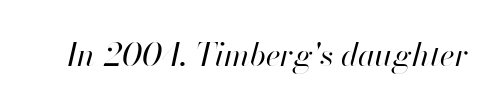
Q: Is the text bold? A: No.
Q: Is the text italic (slanted)? A: Yes, it leans right by about 13 degrees.
Q: Is the text underlined? A: No.
Q: Is the spacing between letters normal or unusually wide? A: Normal.
Q: Width (condensed, normal, or wide)? A: Normal.
Q: Stroke contrast? A: High.
Q: x-height? A: Small.
Q: Monospaced? A: No.
